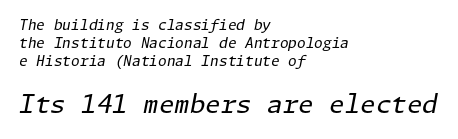
The image shows 25 px text type, italic (leaning right); set left-aligned, normal line spacing (1.29x), normal letter spacing, not underlined; the second (bottom) block is 1.79x larger.
